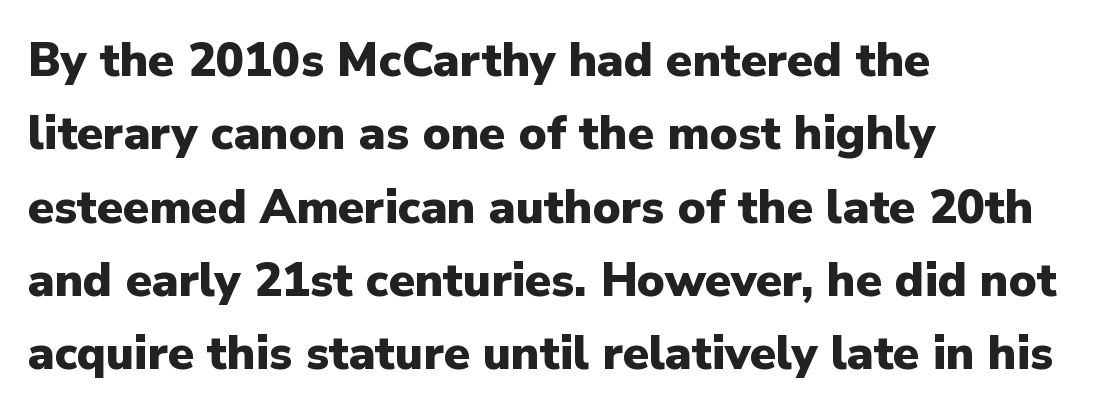
Q: Is the text bold? A: Yes.
Q: Is the text italic (slanted)? A: No, it is upright.
Q: Is the typeface a serif or a sans-serif typeface? A: Sans-serif.
Q: Is the text underlined? A: No.
Q: How is the paragraph aligned? A: Left-aligned.
Q: Is the spacing between letters normal or unusually wide? A: Normal.
Q: Is the spacing between lines tight, normal or loose? A: Normal.
Q: Width (condensed, normal, or wide)? A: Normal.
Q: Stroke contrast? A: Low.
Q: x-height? A: Medium.
Q: Monospaced? A: No.
